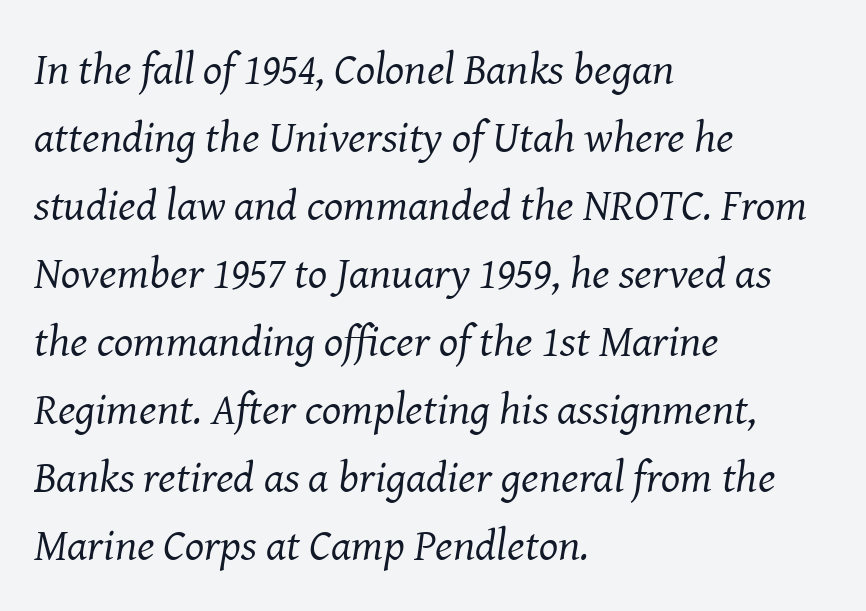
The designer went with a serif here, giving each stem small feet. Slanted lettering throughout. Characters follow at the spacing the type designer built in. The paragraph has a hard left edge and a soft right edge. The designer left line spacing at the default.
